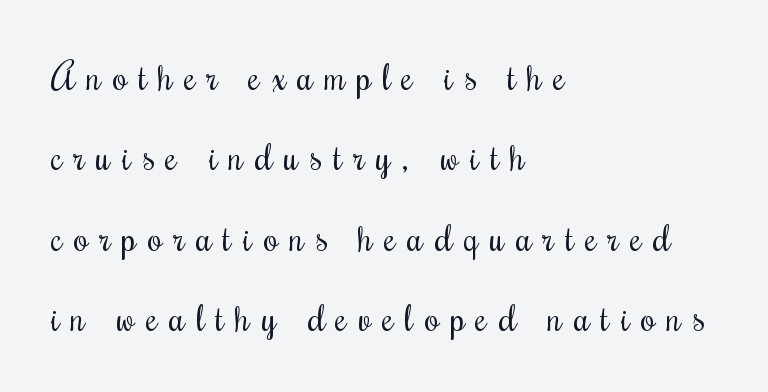
Q: Is the text bold? A: No.
Q: Is the text italic (slanted)? A: Yes.
Q: Is the typeface a serif or a sans-serif typeface? A: Serif.
Q: Is the text underlined? A: No.
Q: How is the paragraph aligned? A: Left-aligned.
Q: Is the spacing between letters normal or unusually wide? A: Unusually wide.
Q: Is the spacing between lines tight, normal or loose? A: Loose.
Q: Width (condensed, normal, or wide)? A: Condensed.
Q: Stroke contrast? A: Medium.
Q: x-height? A: Small.
Q: Monospaced? A: No.
